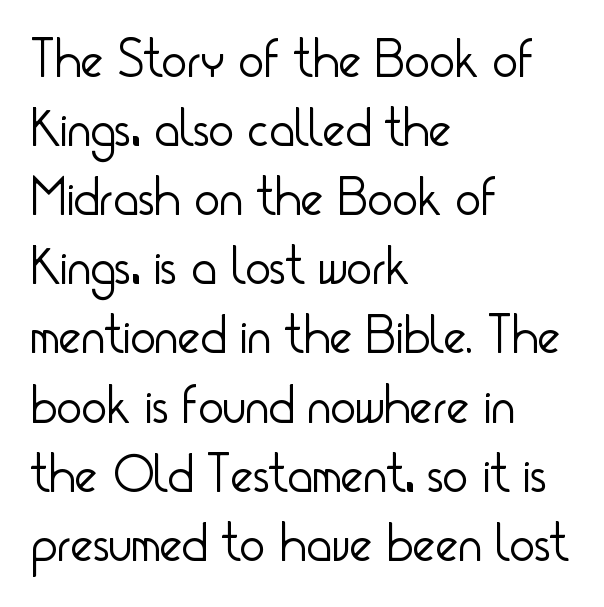
{"serif": "no", "italic": "no", "bold": "no", "weight": "light", "width": "condensed", "stroke_contrast": "low", "x_height": "small", "monospaced": "no", "underline": "no", "align": "left", "line_spacing": "normal", "line_spacing_ratio": 1.28, "letter_spacing": "normal", "letter_spacing_em": 0.0, "glyph_px": 54}
